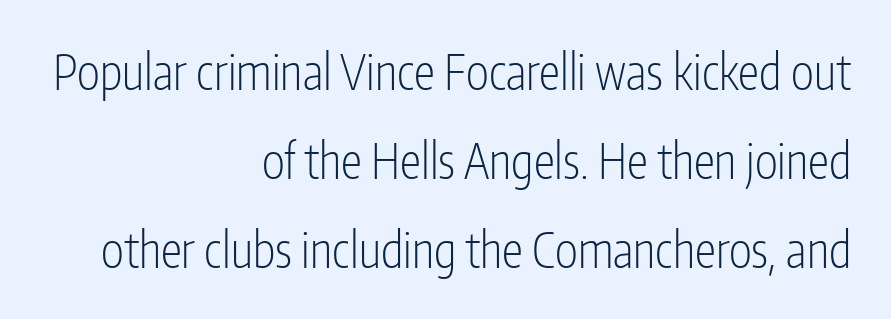
Tracking here is standard; glyphs follow each other at the usual distance. The letters look calm and open, with moderate or lighter stems. Anything drawn beneath the words? Only blank space. Right-aligned paragraph, ragged on the left. Every character sits straight up, as roman type does. The face used here is a sans, in the tradition of grotesques and geometrics.
